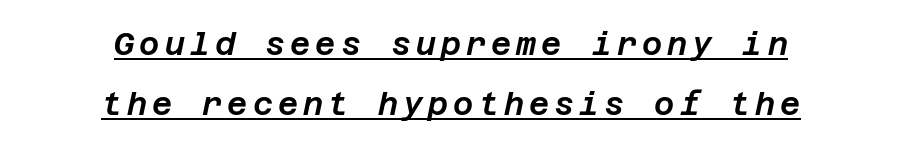
Leftover space on each line is divided equally before and after the words. Notice how the stems are inclined rather than vertical — that's the hallmark of italics. Has an underline been added? It has. Notice the wide empty band between every row — that's loose leading.
